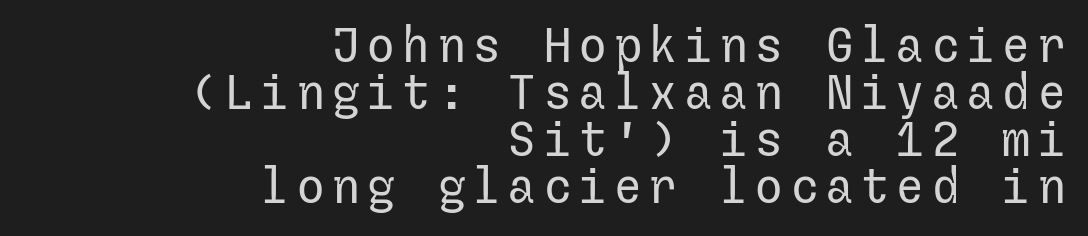
The image shows 49 px regular-weight sans-serif type, upright; set right-aligned, tight line spacing (0.96x), not underlined; low stroke contrast and a medium x-height.
